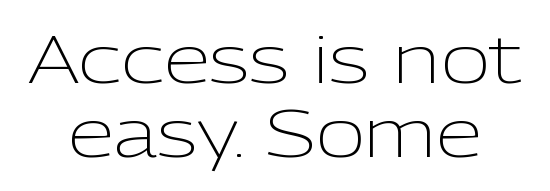
Letterform terminals end flat and unadorned throughout the passage. Vertically, the passage feels compressed, each row crowding the next. Decoration check: the copy has no underline. The strokes are not fattened; the text isn't bold.
